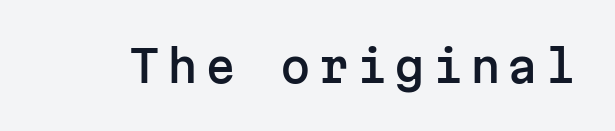
Posture: straight, roman, zero tilt. A clean baseline with only descenders dipping below it. The face used here is a sans, in the tradition of grotesques and geometrics. These lines are rendered in a fixed-pitch font.
